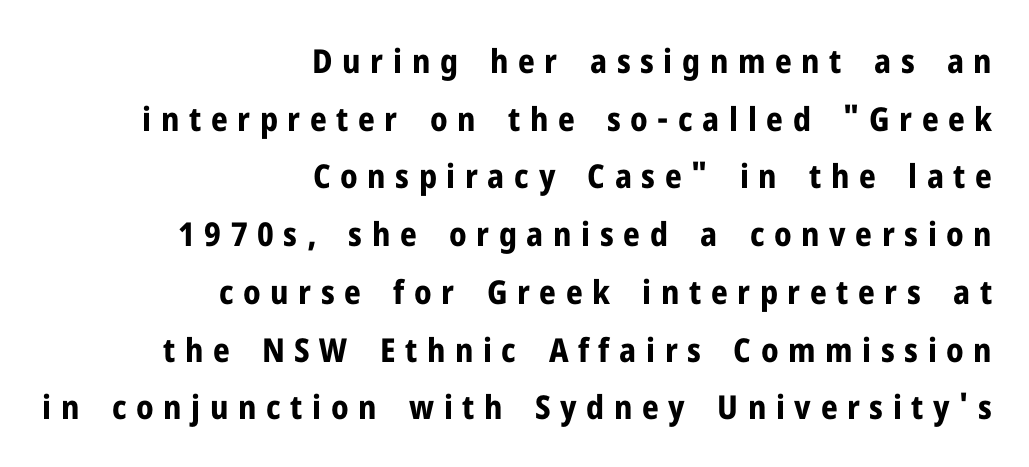
Q: Is the text bold? A: Yes.
Q: Is the text italic (slanted)? A: No, it is upright.
Q: Is the typeface a serif or a sans-serif typeface? A: Sans-serif.
Q: Is the text underlined? A: No.
Q: How is the paragraph aligned? A: Right-aligned.
Q: Is the spacing between letters normal or unusually wide? A: Unusually wide.
Q: Width (condensed, normal, or wide)? A: Normal.
Q: Stroke contrast? A: Low.
Q: x-height? A: Medium.
Q: Monospaced? A: No.
